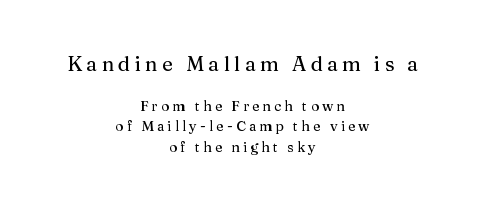
{"italic": "no", "underline": "no", "align": "center", "line_spacing": "normal", "line_spacing_ratio": 1.48, "letter_spacing": "wide", "letter_spacing_em": 0.22, "larger_block": "first", "size_ratio": 1.43, "glyph_px": 20}
